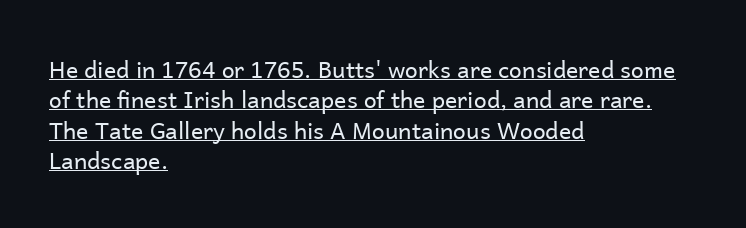
Q: Is the text bold? A: No.
Q: Is the text italic (slanted)? A: No, it is upright.
Q: Is the text underlined? A: Yes.
Q: How is the paragraph aligned? A: Left-aligned.
Q: Is the spacing between letters normal or unusually wide? A: Normal.
Q: Is the spacing between lines tight, normal or loose? A: Normal.
